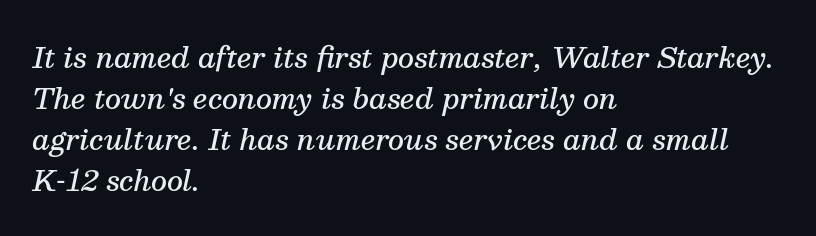
The image shows 28 px semibold serif type, italic (leaning right); set left-aligned, normal line spacing (1.46x), normal letter spacing, not underlined; medium stroke contrast and a medium x-height.
